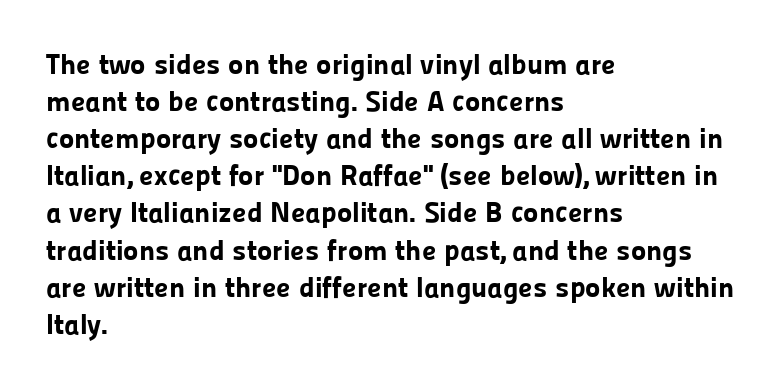
The image shows 29 px bold sans-serif type, upright; set left-aligned, normal line spacing (1.28x), normal letter spacing, not underlined; low stroke contrast and a medium x-height.
